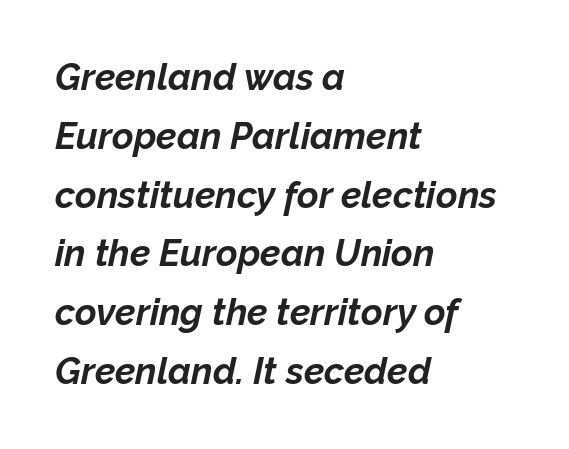
{"italic": "yes", "lean": "right", "slant_degrees": 12, "bold": "yes", "weight": "bold", "width": "normal", "stroke_contrast": "low", "x_height": "medium", "monospaced": "no", "underline": "no", "align": "left", "line_spacing": "normal", "line_spacing_ratio": 1.59, "letter_spacing": "normal", "letter_spacing_em": 0.0, "glyph_px": 37}
